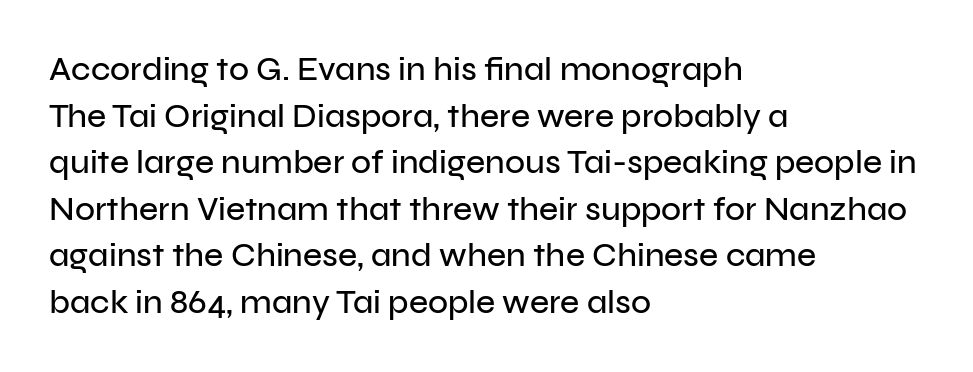
The zone under the glyphs is completely vacant. You could not count columns in this text — the font is proportionally spaced. Compared with typical paragraphs, the rows here are spaced about the same. This is roman type, the default non-slanted kind.
